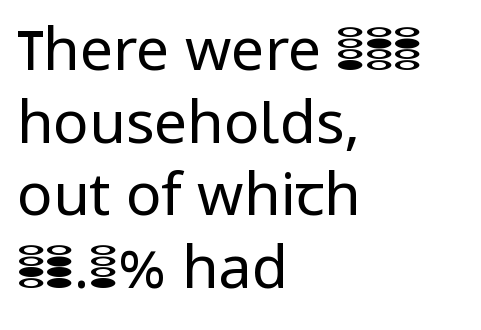
{"serif": "no", "italic": "no", "bold": "no", "weight": "regular", "width": "normal", "stroke_contrast": "low", "x_height": "medium", "monospaced": "no", "underline": "no", "align": "left", "line_spacing_ratio": 1.23, "letter_spacing": "normal", "letter_spacing_em": 0.0, "glyph_px": 59}
